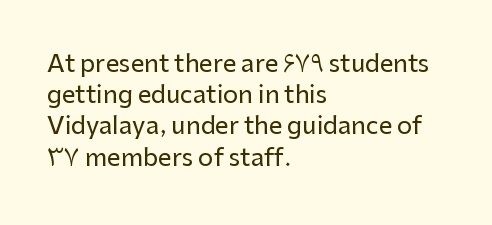
Does the copy run flush right? No — it runs flush left. The font's upright variant was chosen for this text. Descender tails drop into unmarked territory. Reading down the column, the eye jumps a familiar distance to each next line.
